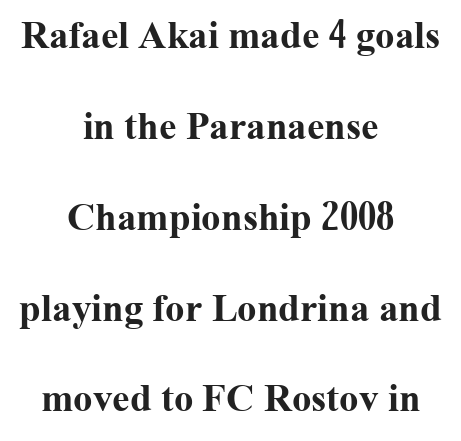
Words float on clear page, feet unadorned. Glyph-to-glyph distance matches everyday printed text. I'd call this a serif setting — the letters wear small feet. Bold? Absolutely — the strokes are thick and heavy.
